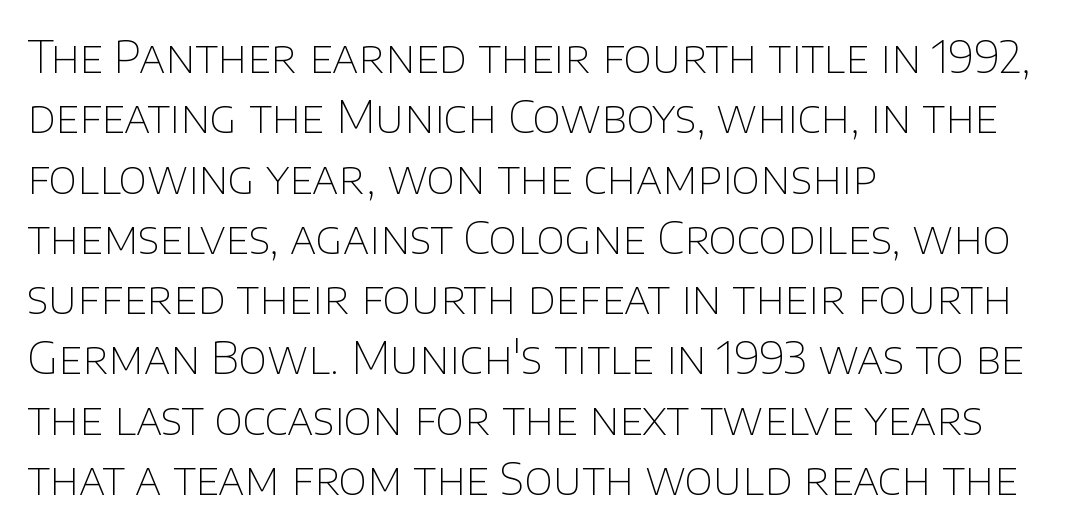
The image shows 44 px thin sans-serif type, upright; set left-aligned, normal line spacing (1.37x), normal letter spacing, not underlined; low stroke contrast and a large x-height.
